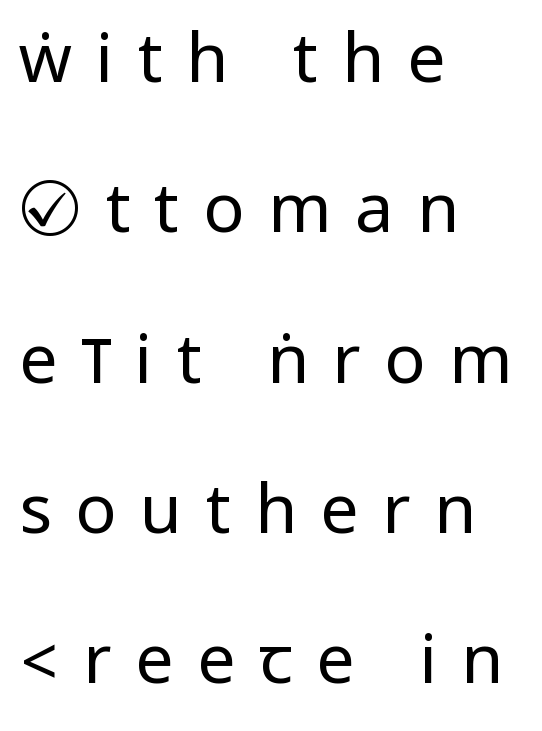
The image shows 68 px regular-weight, condensed sans-serif type, upright; set left-aligned, loose line spacing (2.21x), unusually wide letter spacing (+0.35 em), not underlined; low stroke contrast.
